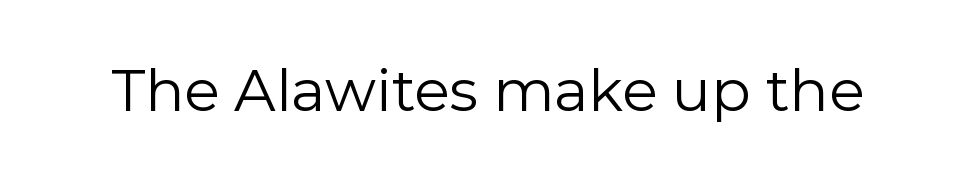
The image shows 58 px regular-weight sans-serif type, upright; set normal letter spacing, not underlined; a medium x-height.
